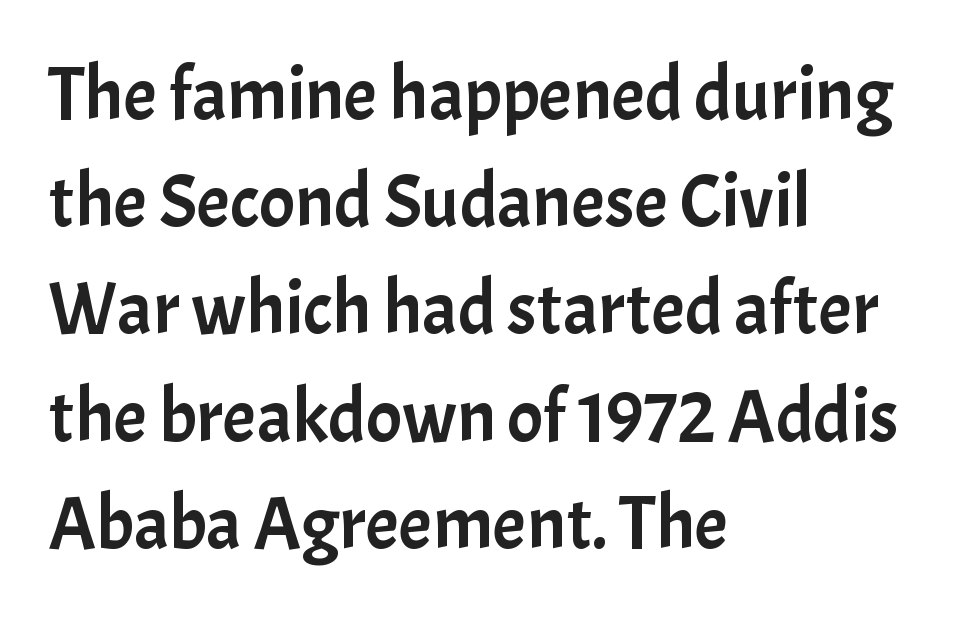
Q: Is the text italic (slanted)? A: No, it is upright.
Q: Is the typeface a serif or a sans-serif typeface? A: Sans-serif.
Q: Is the text underlined? A: No.
Q: How is the paragraph aligned? A: Left-aligned.
Q: Is the spacing between letters normal or unusually wide? A: Normal.
Q: Is the spacing between lines tight, normal or loose? A: Normal.
Q: Width (condensed, normal, or wide)? A: Normal.
Q: Stroke contrast? A: Low.
Q: x-height? A: Medium.
Q: Monospaced? A: No.
